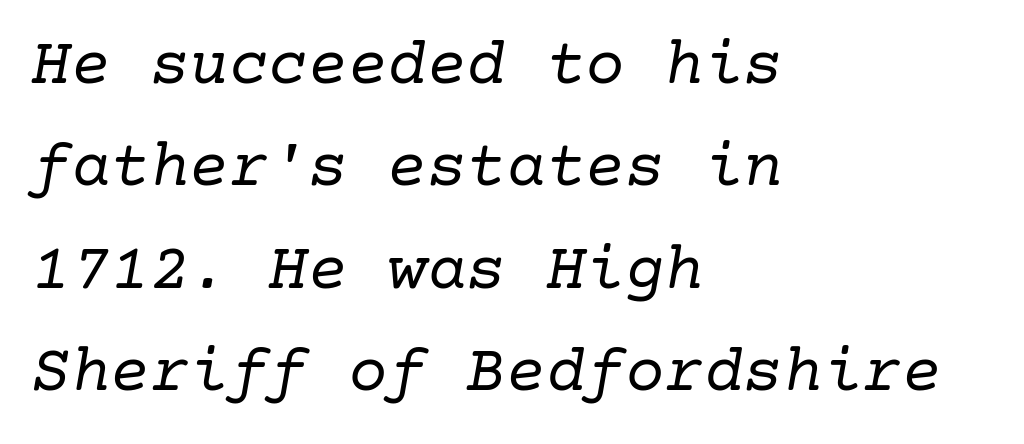
The image shows 66 px regular-weight serif type, italic (leaning right); set left-aligned, normal line spacing (1.55x), normal letter spacing, not underlined; low stroke contrast and a medium x-height.
